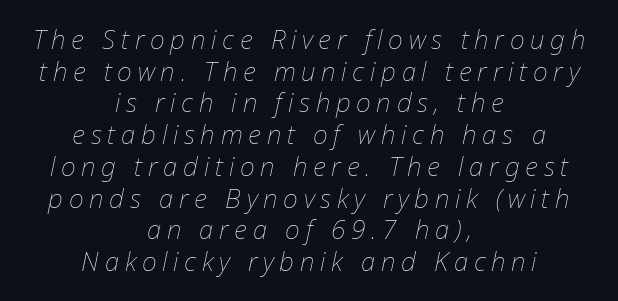
The image shows 26 px text type, italic (leaning right); set centered, line spacing 1.22x, unusually wide letter spacing (+0.22 em), not underlined.
